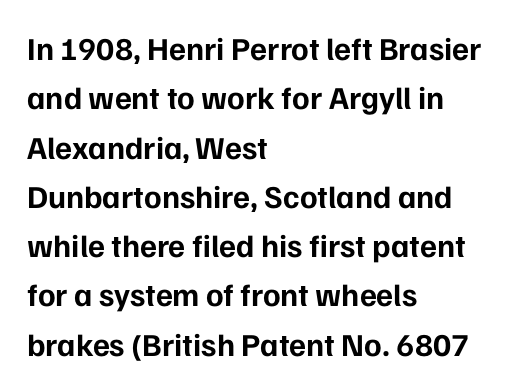
Q: Is the text bold? A: Yes.
Q: Is the text italic (slanted)? A: No, it is upright.
Q: Is the typeface a serif or a sans-serif typeface? A: Sans-serif.
Q: Is the text underlined? A: No.
Q: How is the paragraph aligned? A: Left-aligned.
Q: Is the spacing between letters normal or unusually wide? A: Normal.
Q: Is the spacing between lines tight, normal or loose? A: Normal.
Q: Width (condensed, normal, or wide)? A: Normal.
Q: Stroke contrast? A: Low.
Q: x-height? A: Medium.
Q: Monospaced? A: No.
